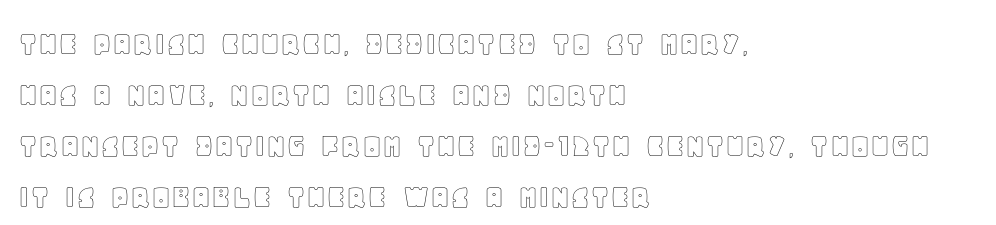
{"italic": "no", "width": "normal", "x_height": "large", "monospaced": "no", "underline": "no", "align": "left", "line_spacing": "normal", "line_spacing_ratio": 1.46, "letter_spacing": "normal", "letter_spacing_em": 0.0, "glyph_px": 35}
